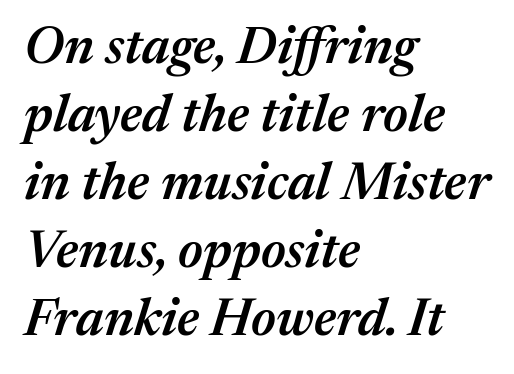
The image shows 52 px semibold type, italic (leaning right); set left-aligned, normal line spacing (1.31x), normal letter spacing, not underlined; medium stroke contrast and a medium x-height.
